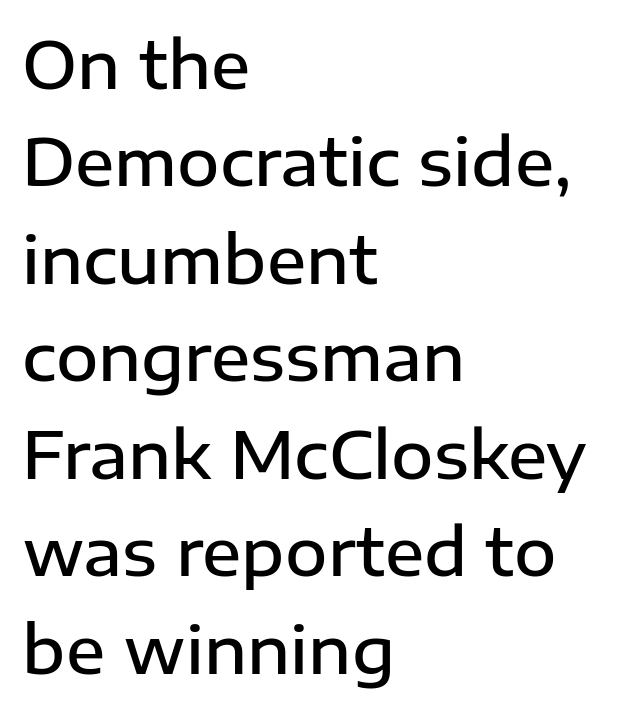
These lines are rendered in a variable-pitch font. The lines sit at an ordinary, default distance from one another. Posture: upright roman. The letterforms sit shoulder to shoulder at normal distance. Typographically, this falls in the sans-serif category. Weight: semibold (demi).
